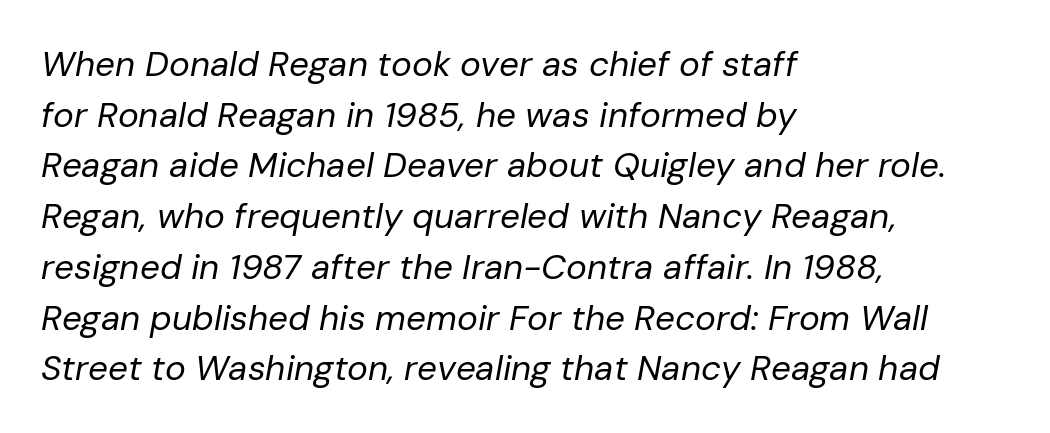
{"italic": "yes", "lean": "right", "slant_degrees": 10, "bold": "no", "weight": "regular", "width": "normal", "stroke_contrast": "low", "x_height": "medium", "monospaced": "no", "underline": "no", "align": "left", "line_spacing": "normal", "line_spacing_ratio": 1.45, "letter_spacing": "normal", "letter_spacing_em": 0.0, "glyph_px": 35}
